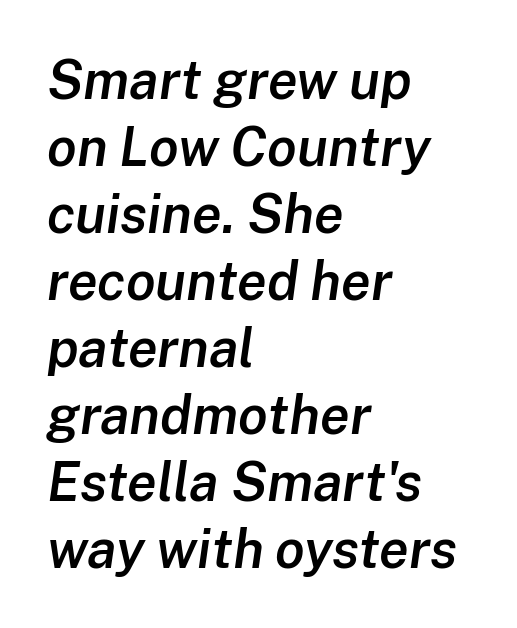
Q: Is the text bold? A: Semi-bold.
Q: Is the text italic (slanted)? A: Yes, it leans right by about 8 degrees.
Q: Is the text underlined? A: No.
Q: How is the paragraph aligned? A: Left-aligned.
Q: Is the spacing between letters normal or unusually wide? A: Normal.
Q: Width (condensed, normal, or wide)? A: Normal.
Q: Stroke contrast? A: Low.
Q: x-height? A: Medium.
Q: Monospaced? A: No.
